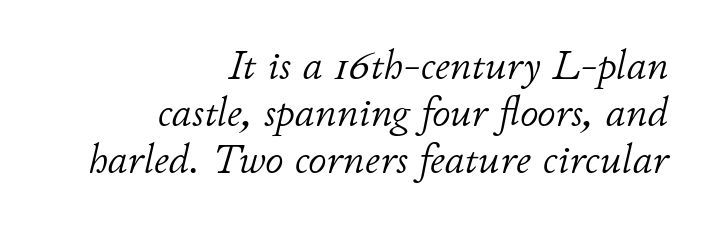
The image shows 41 px light type, italic (leaning right); set right-aligned, tight line spacing (1.15x), normal letter spacing, not underlined; low stroke contrast and a small x-height.
